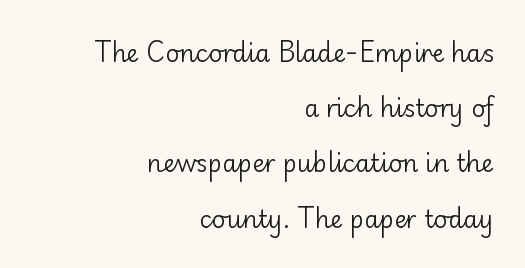
{"italic": "no", "bold": "no", "underline": "no", "align": "right", "line_spacing": "loose", "line_spacing_ratio": 2.3, "letter_spacing": "normal", "letter_spacing_em": 0.0, "glyph_px": 24}
